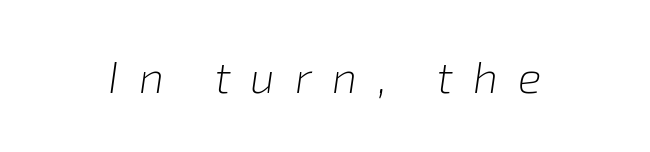
Q: Is the text bold? A: No.
Q: Is the text italic (slanted)? A: Yes, it leans right by about 8 degrees.
Q: Is the text underlined? A: No.
Q: Is the spacing between letters normal or unusually wide? A: Unusually wide.
Q: Width (condensed, normal, or wide)? A: Normal.
Q: Stroke contrast? A: Low.
Q: x-height? A: Medium.
Q: Monospaced? A: No.
